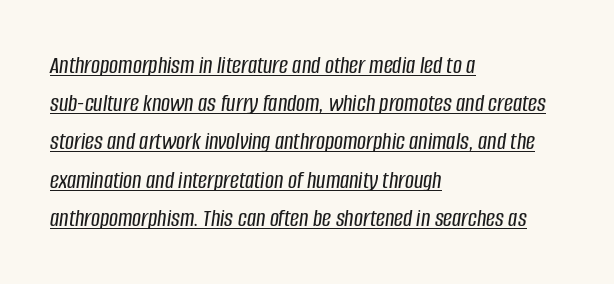
Q: Is the text italic (slanted)? A: Yes, it leans right by about 8 degrees.
Q: Is the text underlined? A: Yes.
Q: How is the paragraph aligned? A: Left-aligned.
Q: Is the spacing between letters normal or unusually wide? A: Normal.
Q: Is the spacing between lines tight, normal or loose? A: Normal.
